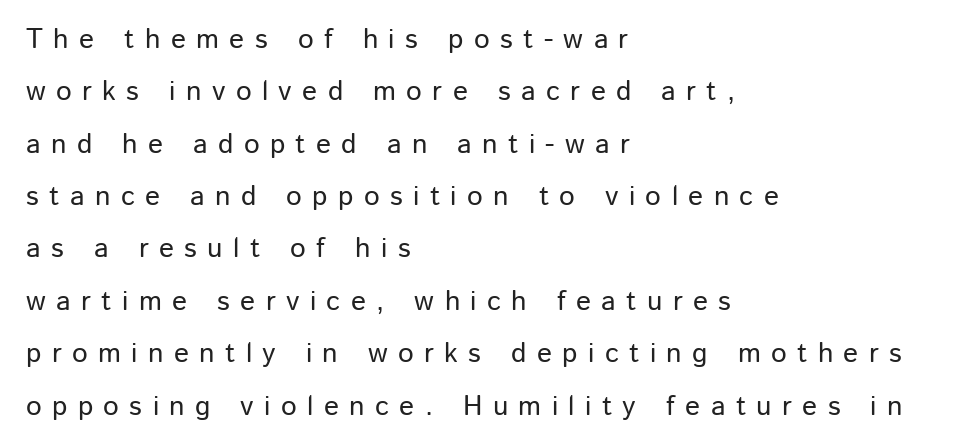
Q: Is the text italic (slanted)? A: No, it is upright.
Q: Is the typeface a serif or a sans-serif typeface? A: Sans-serif.
Q: Is the text underlined? A: No.
Q: How is the paragraph aligned? A: Left-aligned.
Q: Is the spacing between letters normal or unusually wide? A: Unusually wide.
Q: Width (condensed, normal, or wide)? A: Normal.
Q: Stroke contrast? A: Low.
Q: x-height? A: Medium.
Q: Monospaced? A: No.
